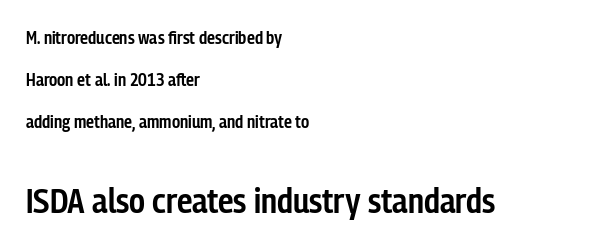
A great deal of white space separates one row of letters from the next. Here the glyphs are tracked normally, forming tight word shapes. The passage is arranged the way most books set body copy — flush left. The font's upright variant was chosen for this text. The face used here is a semibold: visibly heavier than regular, lighter than bold.
